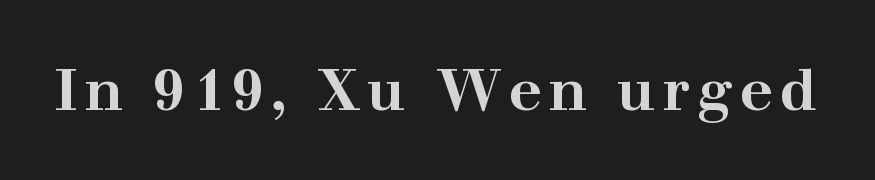
Q: Is the text bold? A: Yes.
Q: Is the text italic (slanted)? A: No, it is upright.
Q: Is the typeface a serif or a sans-serif typeface? A: Serif.
Q: Is the text underlined? A: No.
Q: Width (condensed, normal, or wide)? A: Wide.
Q: Stroke contrast? A: High.
Q: x-height? A: Medium.
Q: Monospaced? A: No.
